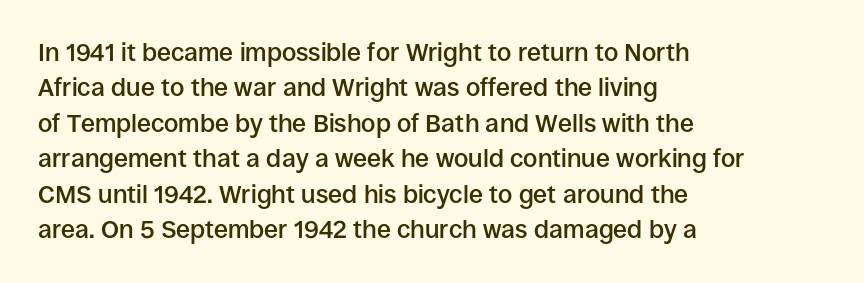
{"italic": "no", "bold": "semi", "underline": "no", "align": "left", "line_spacing": "normal", "line_spacing_ratio": 1.42, "letter_spacing": "normal", "letter_spacing_em": 0.0, "glyph_px": 25}
